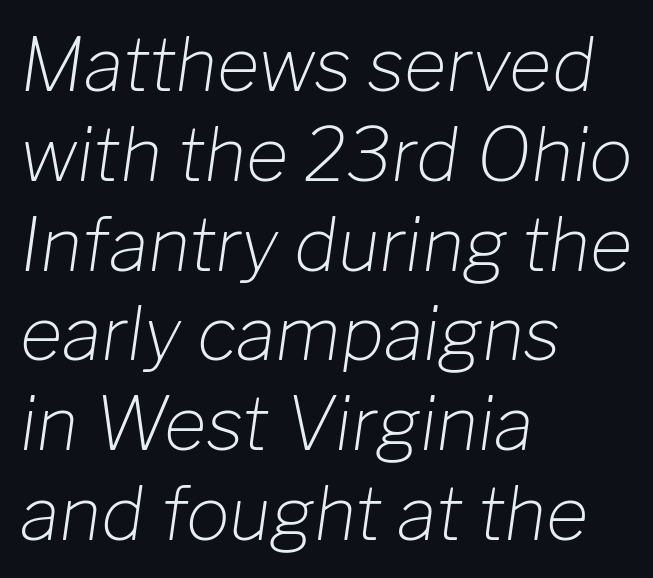
The image shows 73 px light type, italic (leaning right); set left-aligned, line spacing 1.23x, normal letter spacing, not underlined; low stroke contrast and a medium x-height.
